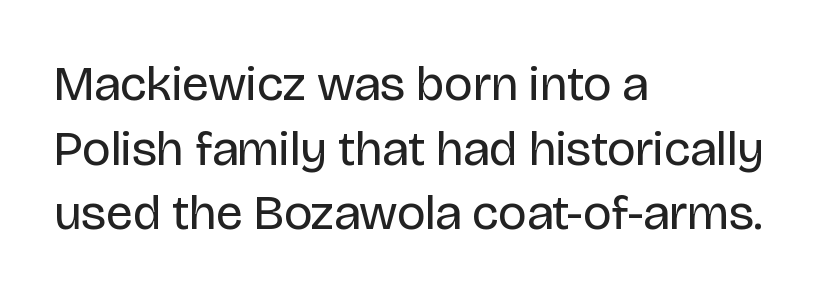
Q: Is the text bold? A: No.
Q: Is the text italic (slanted)? A: No, it is upright.
Q: Is the typeface a serif or a sans-serif typeface? A: Sans-serif.
Q: Is the text underlined? A: No.
Q: How is the paragraph aligned? A: Left-aligned.
Q: Is the spacing between letters normal or unusually wide? A: Normal.
Q: Is the spacing between lines tight, normal or loose? A: Normal.
Q: Width (condensed, normal, or wide)? A: Normal.
Q: Stroke contrast? A: Low.
Q: x-height? A: Large.
Q: Monospaced? A: No.
